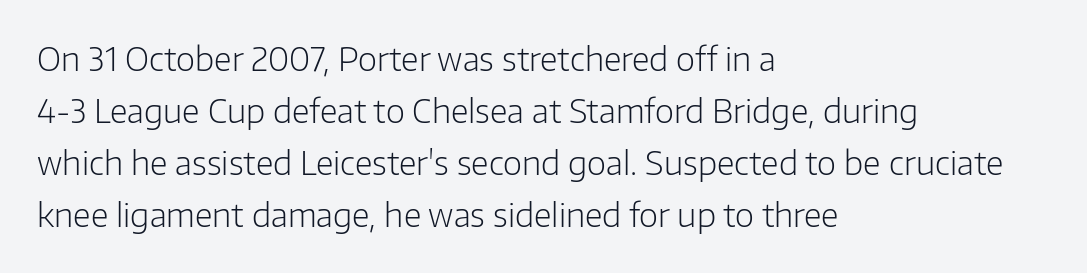
Q: Is the text bold? A: No.
Q: Is the text italic (slanted)? A: No, it is upright.
Q: Is the typeface a serif or a sans-serif typeface? A: Sans-serif.
Q: Is the text underlined? A: No.
Q: How is the paragraph aligned? A: Left-aligned.
Q: Is the spacing between letters normal or unusually wide? A: Normal.
Q: Is the spacing between lines tight, normal or loose? A: Normal.
Q: Width (condensed, normal, or wide)? A: Normal.
Q: Stroke contrast? A: Low.
Q: x-height? A: Medium.
Q: Monospaced? A: No.
